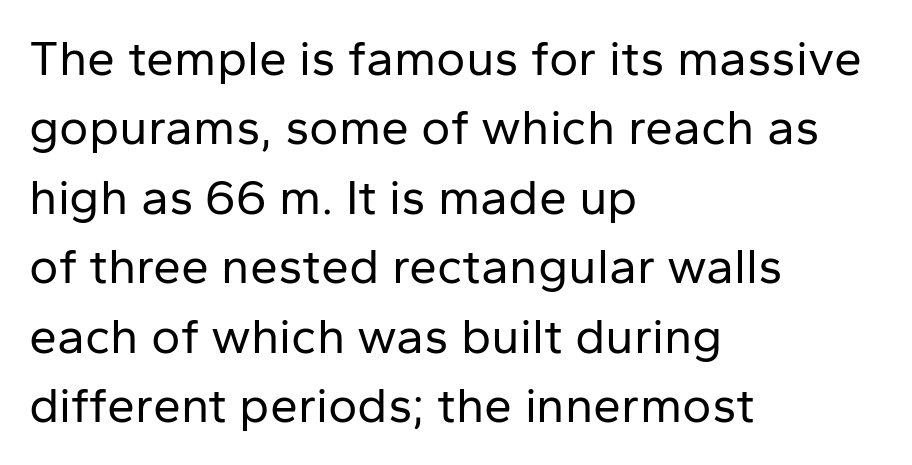
Interline gaps are of average width in this sample. Does the copy run flush right? No — it runs flush left. Think of a printed novel: that variable character pitch is what you see here. Does extra space separate the letters? No, they use regular spacing. Designer's note — italics off, roman on. The string is rendered with underlining switched off.
